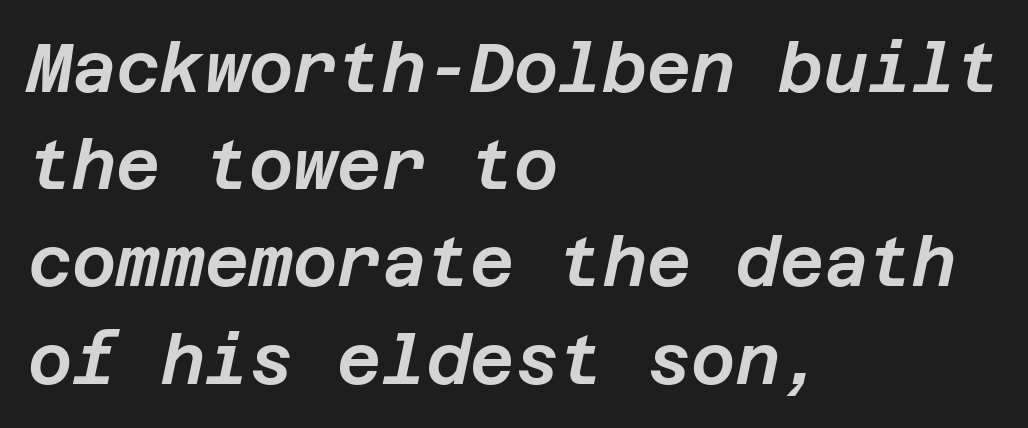
Q: Is the text italic (slanted)? A: Yes, it leans right by about 12 degrees.
Q: Is the text underlined? A: No.
Q: How is the paragraph aligned? A: Left-aligned.
Q: Is the spacing between letters normal or unusually wide? A: Normal.
Q: Is the spacing between lines tight, normal or loose? A: Normal.
Q: Width (condensed, normal, or wide)? A: Normal.
Q: Stroke contrast? A: Low.
Q: x-height? A: Large.
